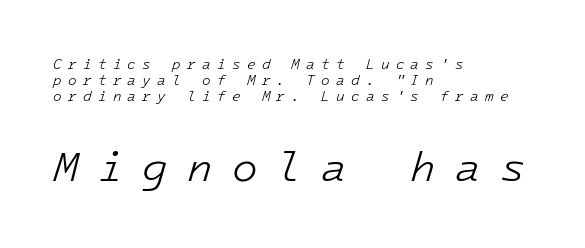
Q: Is the text bold? A: No.
Q: Is the text italic (slanted)? A: Yes, it leans right by about 16 degrees.
Q: Is the text underlined? A: No.
Q: How is the paragraph aligned? A: Left-aligned.
Q: Is the spacing between letters normal or unusually wide? A: Unusually wide.
Q: Which block of text is set in a larger size, the first (top) or the second (bottom)? A: The second (bottom) one.
Q: Width (condensed, normal, or wide)? A: Normal.
Q: Stroke contrast? A: Low.
Q: x-height? A: Medium.
Q: Monospaced? A: Yes.
